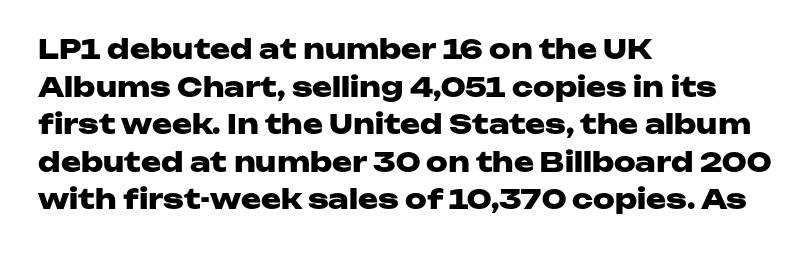
{"italic": "no", "bold": "yes", "underline": "no", "align": "left", "line_spacing": "normal", "line_spacing_ratio": 1.39, "letter_spacing": "normal", "letter_spacing_em": 0.0, "glyph_px": 27}
